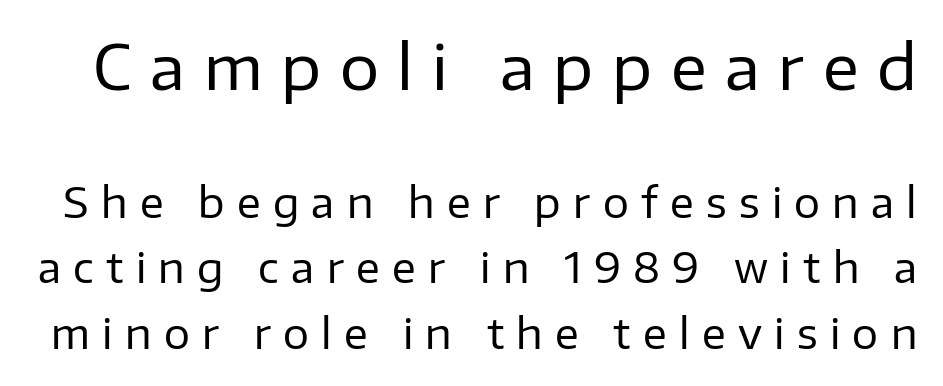
Q: Is the text bold? A: No.
Q: Is the text italic (slanted)? A: No, it is upright.
Q: Is the typeface a serif or a sans-serif typeface? A: Sans-serif.
Q: Is the text underlined? A: No.
Q: Is the spacing between letters normal or unusually wide? A: Unusually wide.
Q: Is the spacing between lines tight, normal or loose? A: Normal.
Q: Which block of text is set in a larger size, the first (top) or the second (bottom)? A: The first (top) one.
Q: Width (condensed, normal, or wide)? A: Normal.
Q: Stroke contrast? A: Low.
Q: x-height? A: Medium.
Q: Monospaced? A: No.
